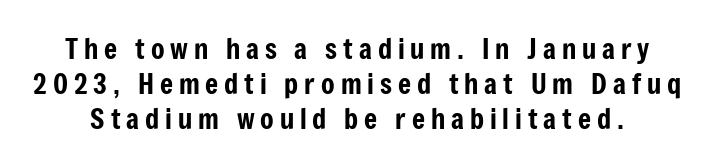
The image shows 28 px condensed sans-serif type, upright; set normal line spacing (1.25x), unusually wide letter spacing (+0.21 em), not underlined; low stroke contrast and a medium x-height.
